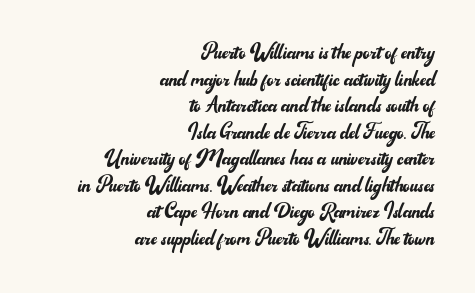
The image shows 26 px text type; set right-aligned, tight line spacing (1.02x), normal letter spacing, not underlined.
